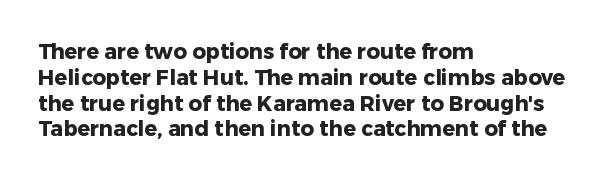
{"italic": "no", "bold": "yes", "underline": "no", "align": "left", "line_spacing_ratio": 1.23, "letter_spacing": "normal", "letter_spacing_em": 0.0, "glyph_px": 21}
